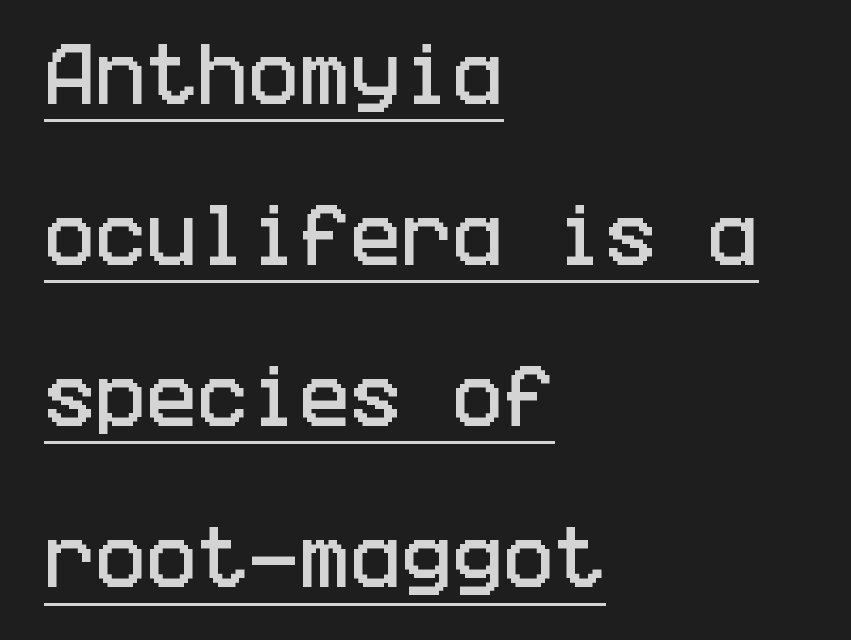
{"serif": "no", "italic": "no", "width": "condensed", "stroke_contrast": "low", "x_height": "large", "underline": "yes", "align": "left", "line_spacing": "loose", "line_spacing_ratio": 2.37, "letter_spacing": "normal", "letter_spacing_em": 0.0, "glyph_px": 68}
